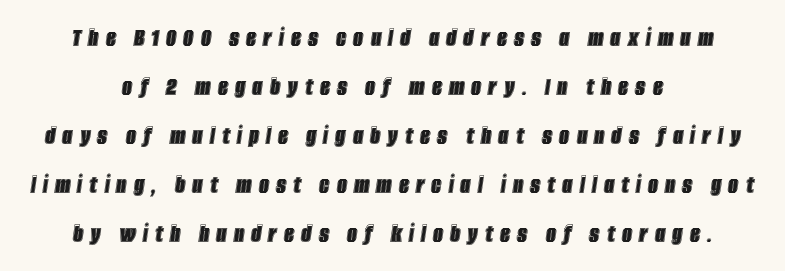
Q: Is the text italic (slanted)? A: Yes, it leans right by about 8 degrees.
Q: Is the text underlined? A: No.
Q: How is the paragraph aligned? A: Centered.
Q: Is the spacing between letters normal or unusually wide? A: Unusually wide.
Q: Width (condensed, normal, or wide)? A: Condensed.
Q: x-height? A: Large.
Q: Monospaced? A: No.
